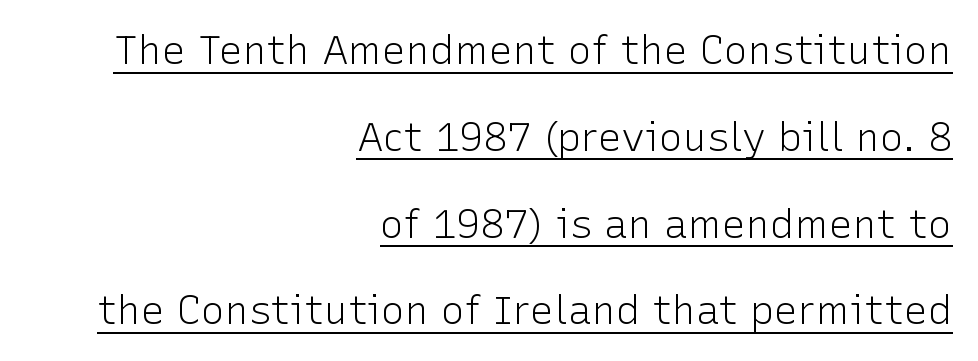
The image shows 40 px light sans-serif type, upright; set right-aligned, loose line spacing (2.17x), normal letter spacing, underlined; low stroke contrast and a medium x-height.
